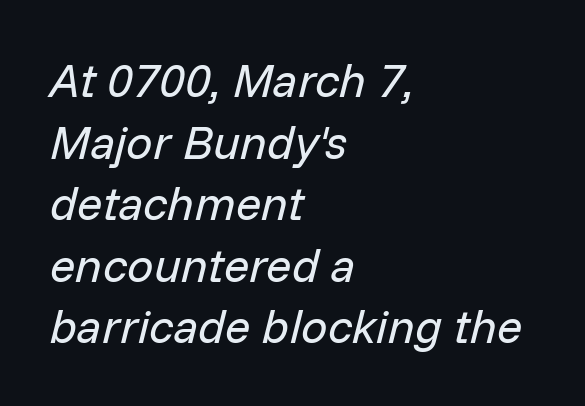
The image shows 47 px regular-weight type, italic (leaning right); set left-aligned, normal line spacing (1.31x), normal letter spacing, not underlined; low stroke contrast and a medium x-height.
